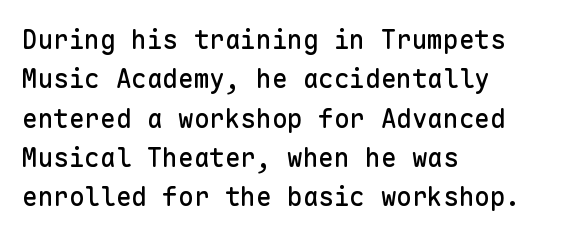
The image shows 26 px text type, upright; set left-aligned, normal line spacing (1.51x), normal letter spacing, not underlined.
